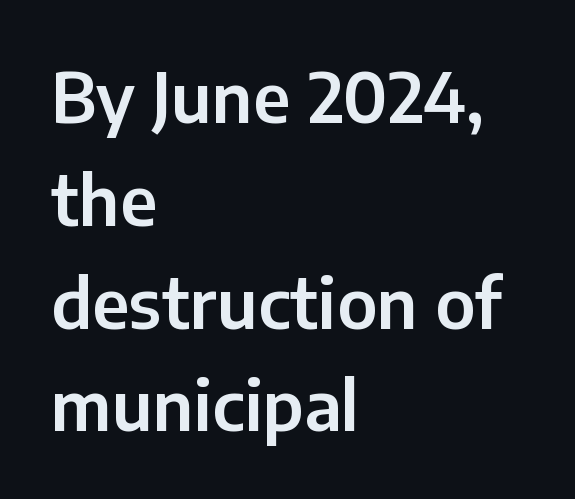
{"serif": "no", "italic": "no", "width": "normal", "stroke_contrast": "low", "x_height": "medium", "monospaced": "no", "underline": "no", "align": "left", "line_spacing": "normal", "line_spacing_ratio": 1.49, "letter_spacing": "normal", "letter_spacing_em": 0.0, "glyph_px": 69}
